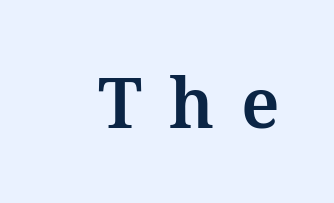
The image shows 69 px bold type, upright; set unusually wide letter spacing (+0.39 em), not underlined; medium stroke contrast and a medium x-height.
